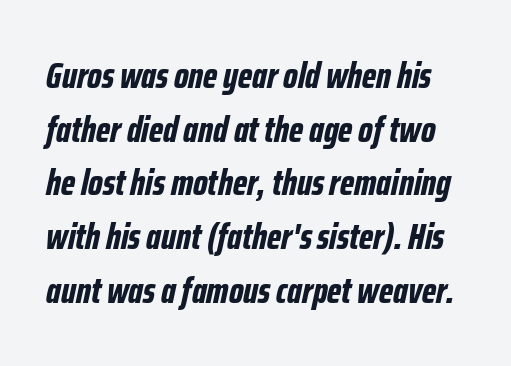
Q: Is the text bold? A: Yes.
Q: Is the text italic (slanted)? A: Yes, it leans right by about 12 degrees.
Q: Is the text underlined? A: No.
Q: Is the spacing between letters normal or unusually wide? A: Normal.
Q: Is the spacing between lines tight, normal or loose? A: Normal.
Q: Width (condensed, normal, or wide)? A: Condensed.
Q: Stroke contrast? A: Low.
Q: x-height? A: Medium.
Q: Monospaced? A: No.
